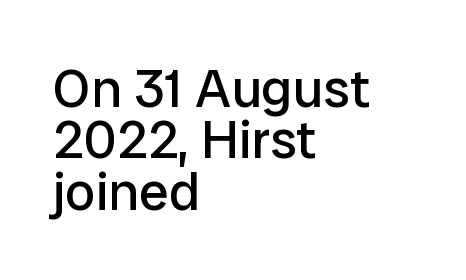
Q: Is the text bold? A: No.
Q: Is the text italic (slanted)? A: No, it is upright.
Q: Is the typeface a serif or a sans-serif typeface? A: Sans-serif.
Q: Is the text underlined? A: No.
Q: How is the paragraph aligned? A: Left-aligned.
Q: Is the spacing between letters normal or unusually wide? A: Normal.
Q: Is the spacing between lines tight, normal or loose? A: Tight.
Q: Width (condensed, normal, or wide)? A: Normal.
Q: Stroke contrast? A: Low.
Q: x-height? A: Medium.
Q: Monospaced? A: No.
